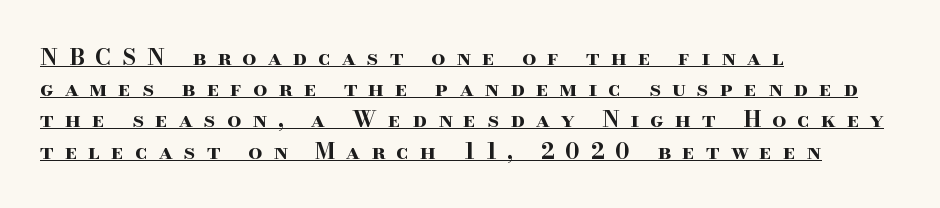
Notice how thick the strokes are: this is what a full bold looks like. The font's upright variant was chosen for this text. Letter spacing: wide. Descenders here cross a horizontal rule under the line.
